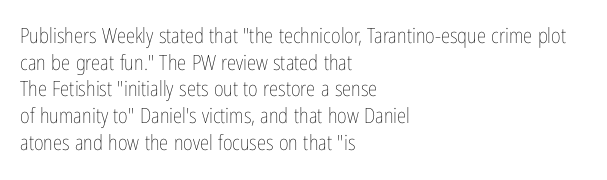
{"italic": "no", "bold": "no", "underline": "no", "align": "left", "line_spacing": "normal", "line_spacing_ratio": 1.27, "letter_spacing": "normal", "letter_spacing_em": 0.0, "glyph_px": 21}
